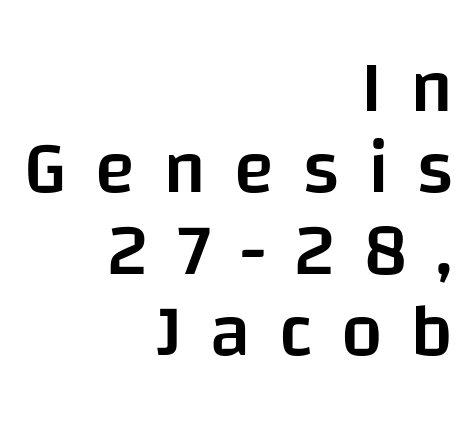
Q: Is the text bold? A: Semi-bold.
Q: Is the text italic (slanted)? A: No, it is upright.
Q: Is the typeface a serif or a sans-serif typeface? A: Sans-serif.
Q: Is the text underlined? A: No.
Q: How is the paragraph aligned? A: Right-aligned.
Q: Is the spacing between letters normal or unusually wide? A: Unusually wide.
Q: Is the spacing between lines tight, normal or loose? A: Tight.
Q: Width (condensed, normal, or wide)? A: Normal.
Q: Stroke contrast? A: Low.
Q: x-height? A: Large.
Q: Monospaced? A: No.
